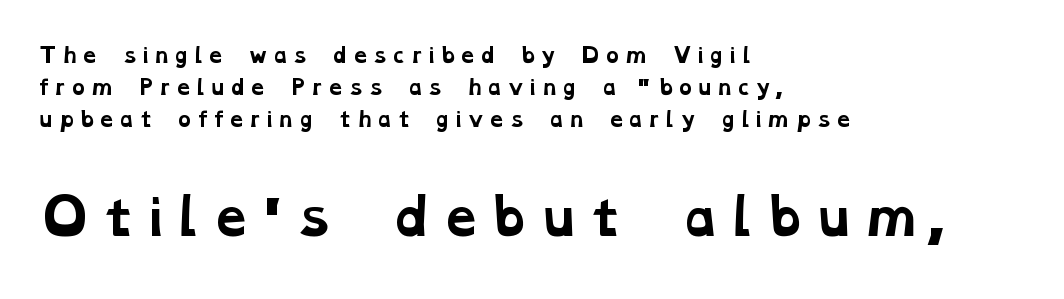
Are there feet on the stems? There are — it's a serif. Clear beneath every line of the passage. Varying glyph widths throughout — classic text-font behaviour. The rendering anchors every line to the left-hand side.
